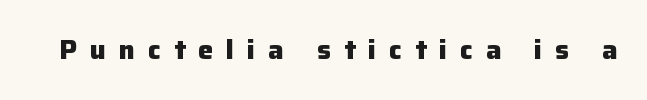
Q: Is the text bold? A: Yes.
Q: Is the text italic (slanted)? A: No, it is upright.
Q: Is the text underlined? A: No.
Q: Is the spacing between letters normal or unusually wide? A: Unusually wide.
